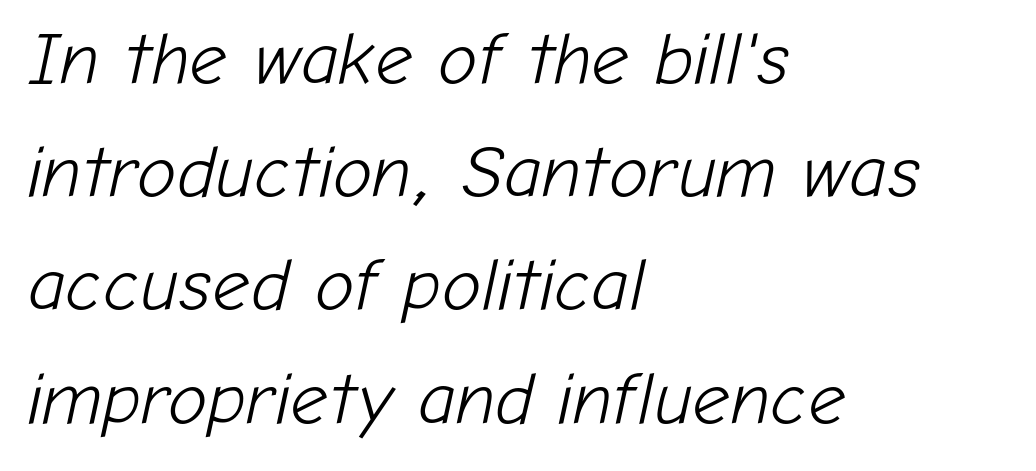
You could not count columns in this text — the font is proportionally spaced. Just letters on the line, the space beneath them empty. Which margin do the lines hug? The left one — the right edge is uneven. The passage shown has conventional tracking throughout.
